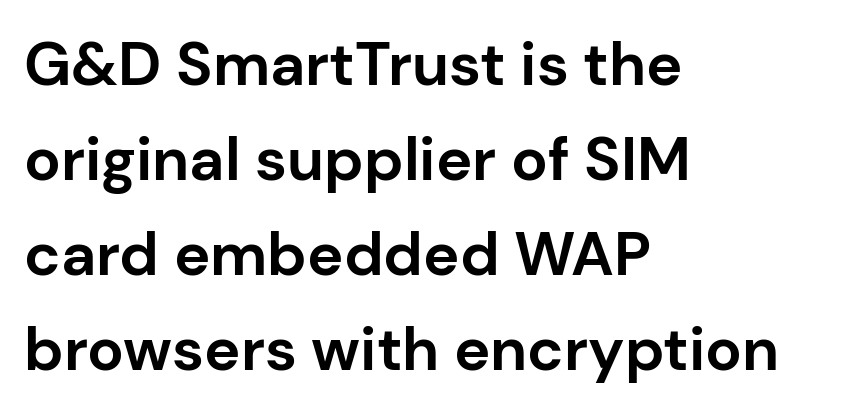
The image shows 61 px bold sans-serif type, upright; set left-aligned, normal line spacing (1.56x), normal letter spacing, not underlined; low stroke contrast and a medium x-height.
